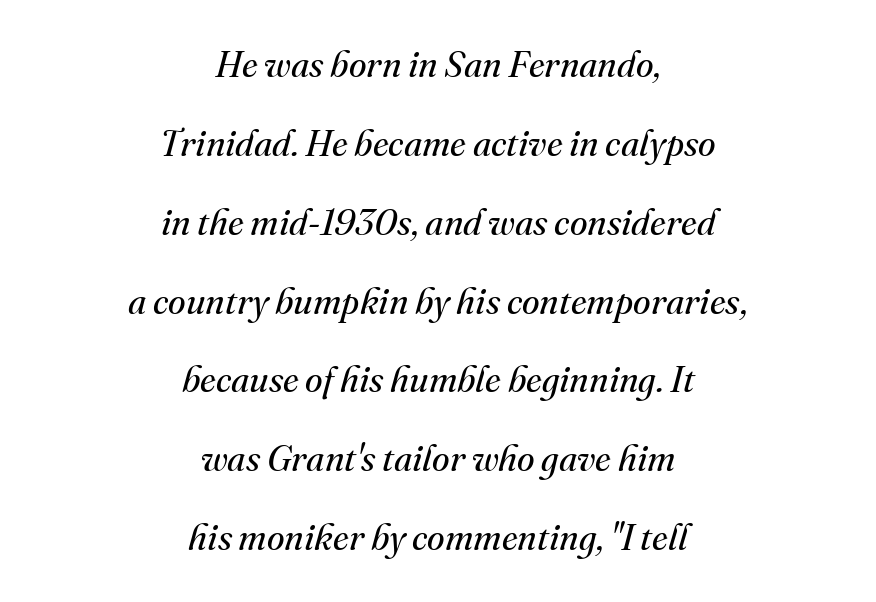
The image shows 36 px regular-weight serif type, italic (leaning right); set centered, loose line spacing (2.19x), normal letter spacing, not underlined; medium stroke contrast and a small x-height.
